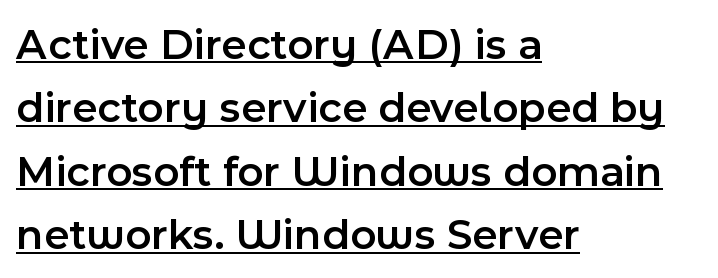
{"serif": "no", "italic": "no", "bold": "semi", "weight": "semibold", "width": "normal", "x_height": "medium", "monospaced": "no", "underline": "yes", "align": "left", "line_spacing": "normal", "line_spacing_ratio": 1.44, "letter_spacing": "normal", "letter_spacing_em": 0.0, "glyph_px": 44}
